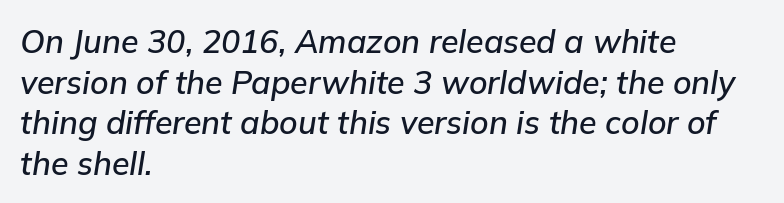
Q: Is the text italic (slanted)? A: Yes, it leans right by about 9 degrees.
Q: Is the text underlined? A: No.
Q: How is the paragraph aligned? A: Left-aligned.
Q: Is the spacing between letters normal or unusually wide? A: Normal.
Q: Is the spacing between lines tight, normal or loose? A: Normal.
Q: Width (condensed, normal, or wide)? A: Normal.
Q: Stroke contrast? A: Low.
Q: x-height? A: Medium.
Q: Monospaced? A: No.
